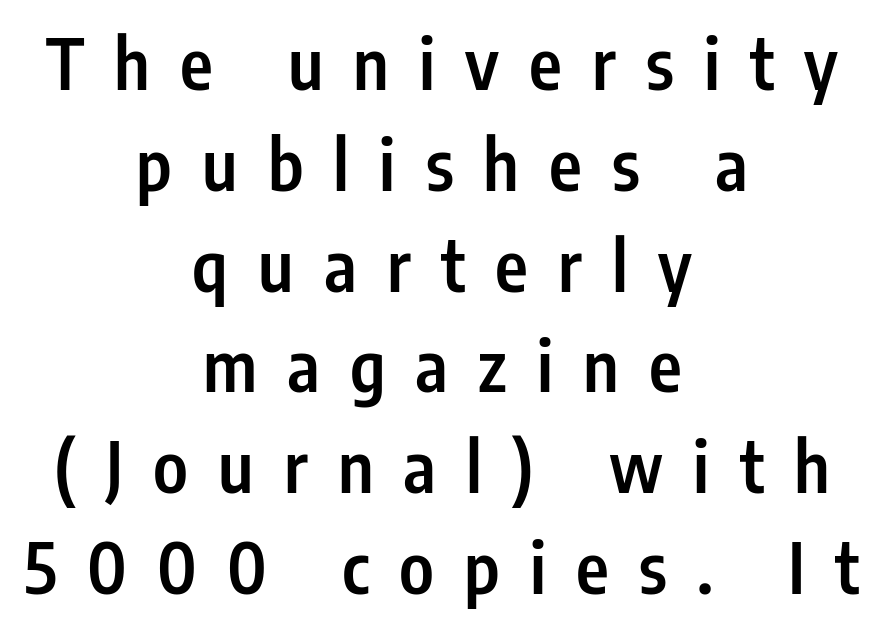
{"serif": "no", "italic": "no", "bold": "semi", "weight": "semibold", "width": "condensed", "stroke_contrast": "low", "x_height": "medium", "monospaced": "no", "underline": "no", "align": "center", "line_spacing": "normal", "line_spacing_ratio": 1.44, "letter_spacing": "wide", "letter_spacing_em": 0.43, "glyph_px": 70}
